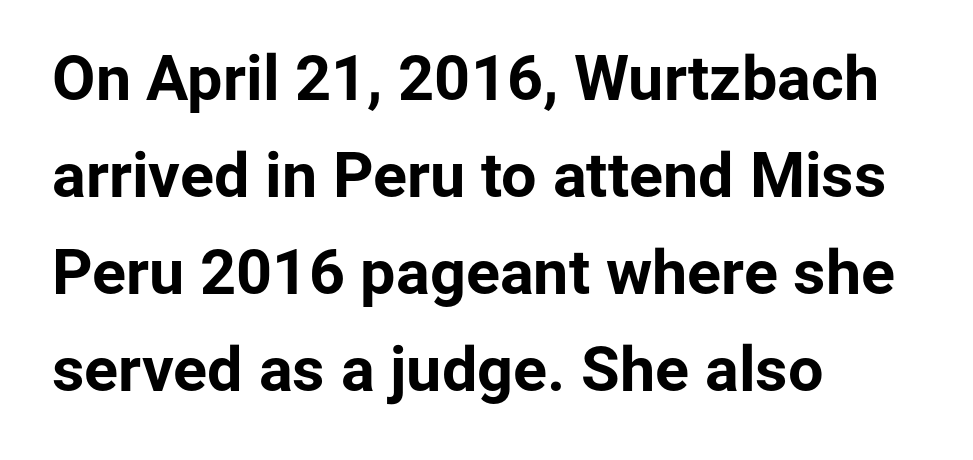
The image shows 63 px bold sans-serif type, upright; set left-aligned, normal line spacing (1.54x), normal letter spacing, not underlined; low stroke contrast and a medium x-height.
